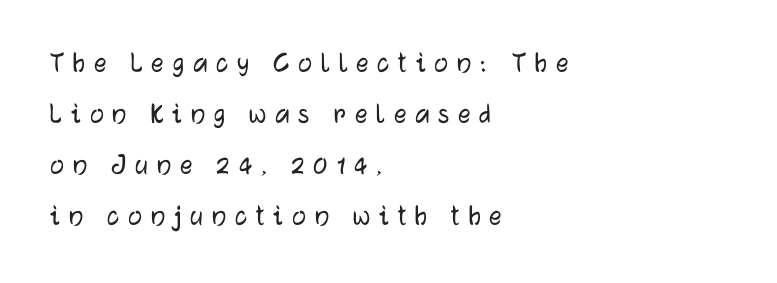
Every character sits straight up, as roman type does. Unmarked baselines from the first word to the last. Casual observation: everything's shoved over to the left. A typesetter would call this proportional, since set widths differ per character. In terms of letterspacing, this is a distinctly airy, spread setting.
